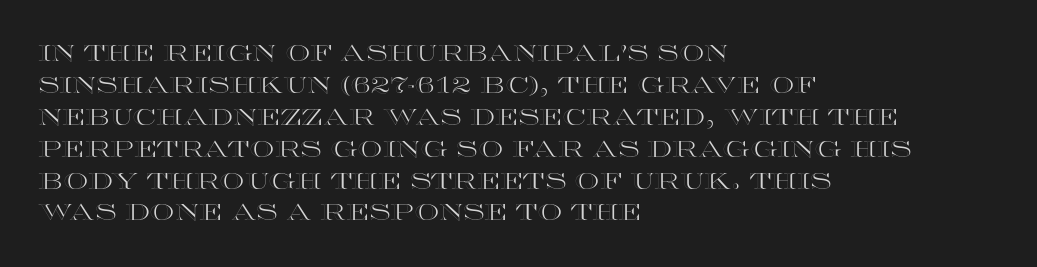
{"italic": "no", "underline": "no", "align": "left", "line_spacing": "normal", "line_spacing_ratio": 1.45, "letter_spacing": "normal", "letter_spacing_em": 0.0, "glyph_px": 22}
